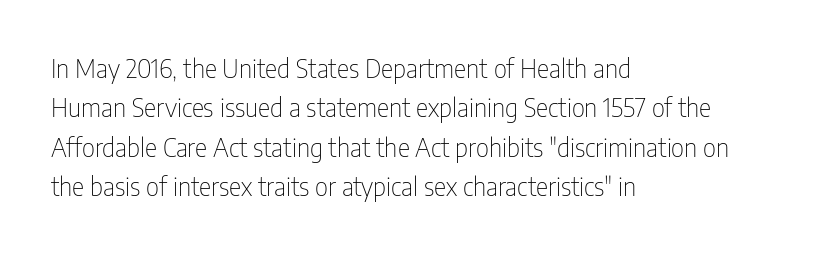
{"italic": "no", "bold": "no", "underline": "no", "align": "left", "line_spacing": "normal", "line_spacing_ratio": 1.51, "letter_spacing": "normal", "letter_spacing_em": 0.0, "glyph_px": 26}
